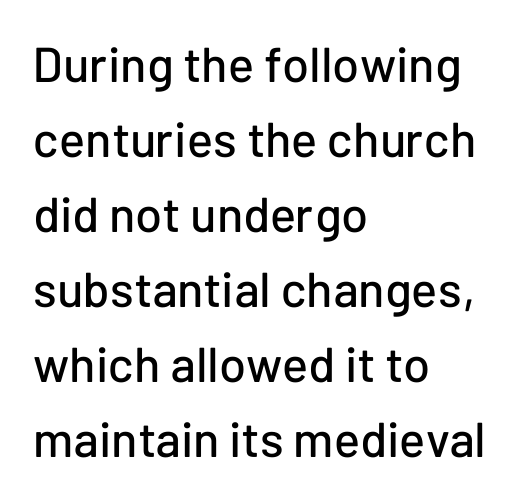
Think of a printed novel: that variable character pitch is what you see here. The rows are spaced the way most documents space them. No extra tracking has been applied to these lines. This rendering features lettering with no underline. You can tell it's not italic because the verticals are truly vertical.
